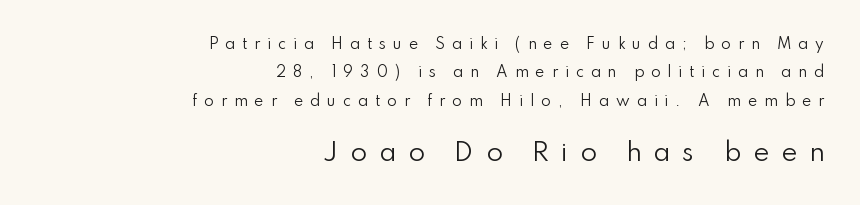
The image shows 24 px text type, upright; set right-aligned, loose line spacing (2.02x), unusually wide letter spacing (+0.49 em), not underlined; the second (bottom) block is 1.71x larger.
